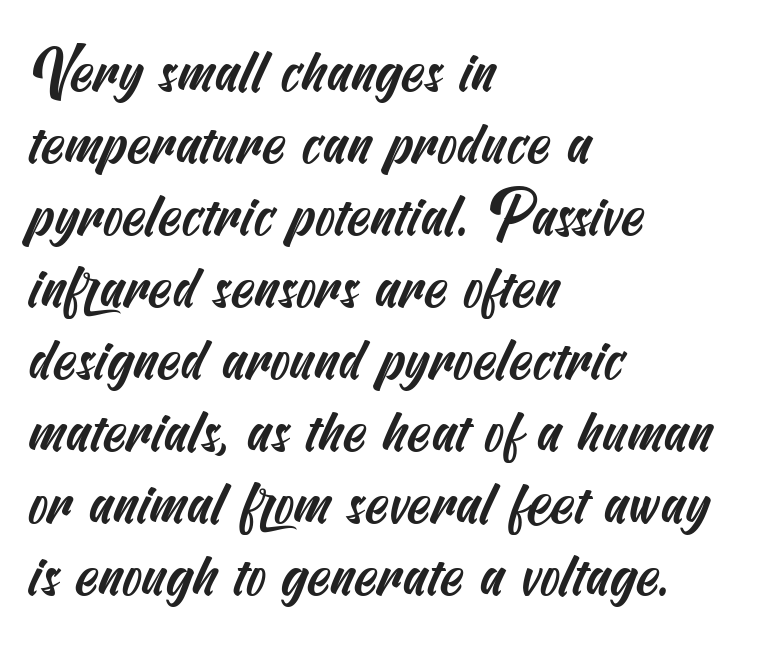
These lines are composed in type without serifs. Does extra space separate the letters? No, they use regular spacing. The foot of each line stays bare and open. Teacher's note: observe the even left margin — that is flush-left alignment.
